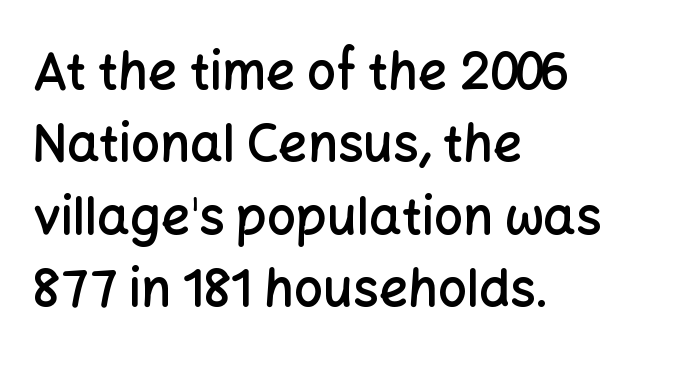
{"serif": "no", "italic": "no", "bold": "semi", "weight": "semibold", "width": "normal", "stroke_contrast": "low", "x_height": "medium", "monospaced": "no", "underline": "no", "align": "left", "line_spacing": "normal", "line_spacing_ratio": 1.42, "letter_spacing": "normal", "letter_spacing_em": 0.0, "glyph_px": 51}
